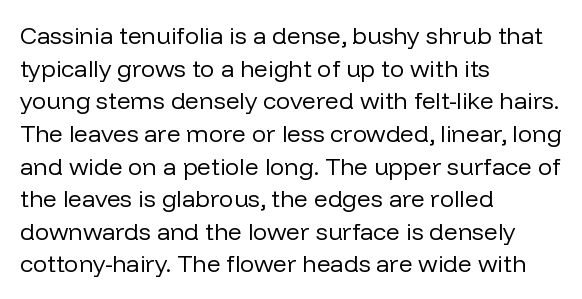
{"italic": "no", "bold": "no", "underline": "no", "align": "left", "line_spacing": "normal", "line_spacing_ratio": 1.36, "letter_spacing": "normal", "letter_spacing_em": 0.0, "glyph_px": 24}
